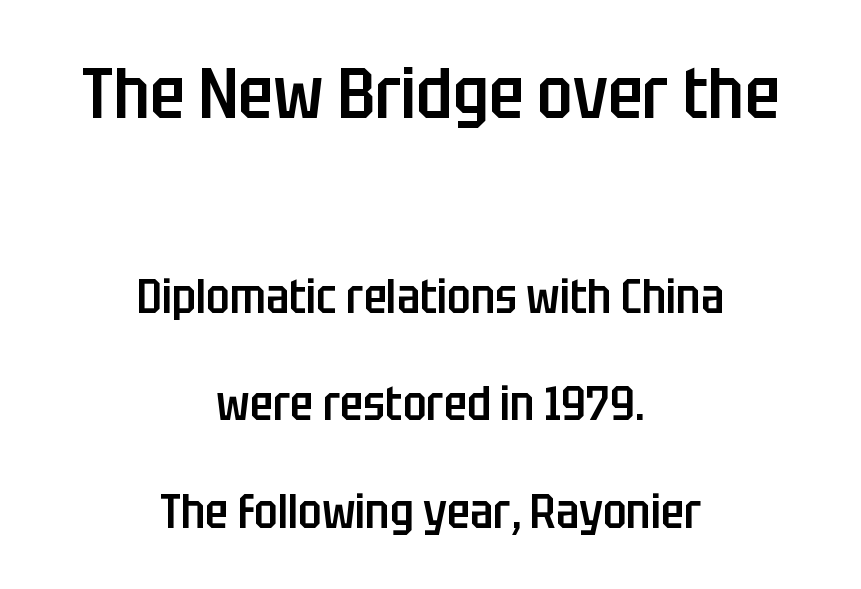
The first block has been scaled up relative to the second. The letters stand upright; this is a roman face. A typesetter would call this leading open, well beyond the default. Typographic density is moderately raised because the face is semibold. Proportional: the letters do not fall into vertical columns.
